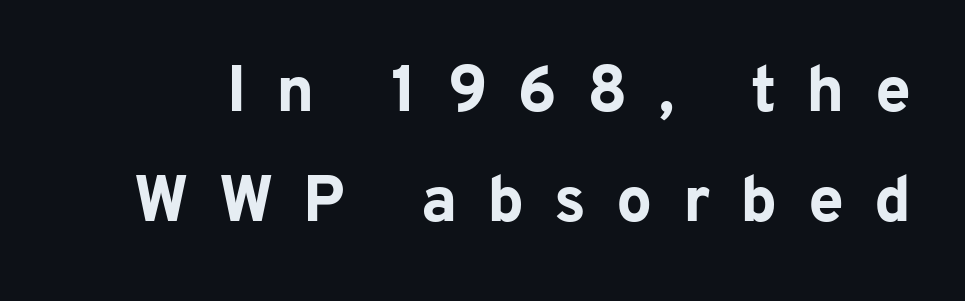
Q: Is the text bold? A: Yes.
Q: Is the text italic (slanted)? A: No, it is upright.
Q: Is the typeface a serif or a sans-serif typeface? A: Sans-serif.
Q: Is the text underlined? A: No.
Q: Is the spacing between letters normal or unusually wide? A: Unusually wide.
Q: Width (condensed, normal, or wide)? A: Normal.
Q: Stroke contrast? A: Low.
Q: x-height? A: Medium.
Q: Monospaced? A: No.
